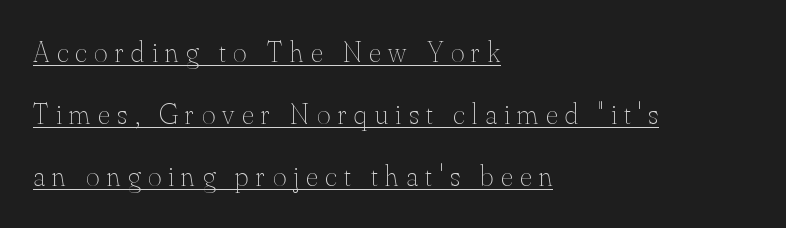
The image shows 29 px thin type, upright; set left-aligned, loose line spacing (2.14x), unusually wide letter spacing (+0.26 em), underlined; medium stroke contrast and a small x-height.
